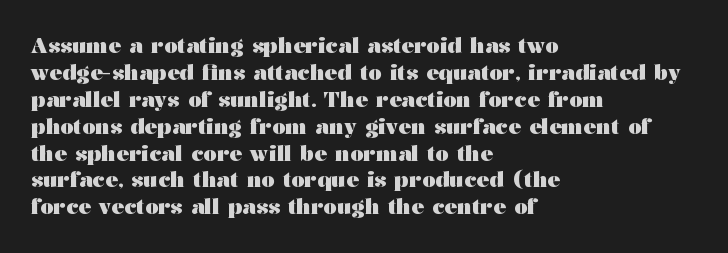
The image shows 21 px bold type, upright; set left-aligned, normal line spacing (1.28x), normal letter spacing, not underlined.
